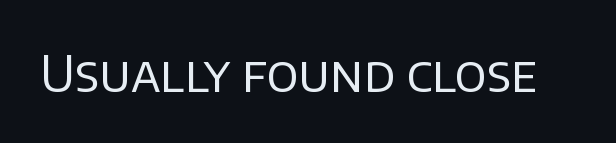
Nobody drew a line under any word here. Ordinary non-slanted type is in use. The font sits on the lighter half of the weight spectrum, regular included. You could not count columns in this text — the font is proportionally spaced. There is no visible air inserted between adjacent glyphs.
